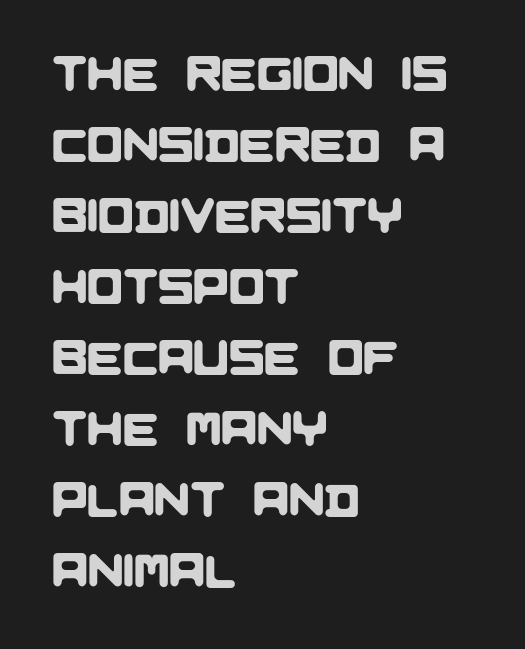
Q: Is the typeface a serif or a sans-serif typeface? A: Sans-serif.
Q: Is the text underlined? A: No.
Q: How is the paragraph aligned? A: Left-aligned.
Q: Is the spacing between letters normal or unusually wide? A: Normal.
Q: Is the spacing between lines tight, normal or loose? A: Normal.
Q: Width (condensed, normal, or wide)? A: Normal.
Q: Stroke contrast? A: Low.
Q: x-height? A: Large.
Q: Monospaced? A: No.
